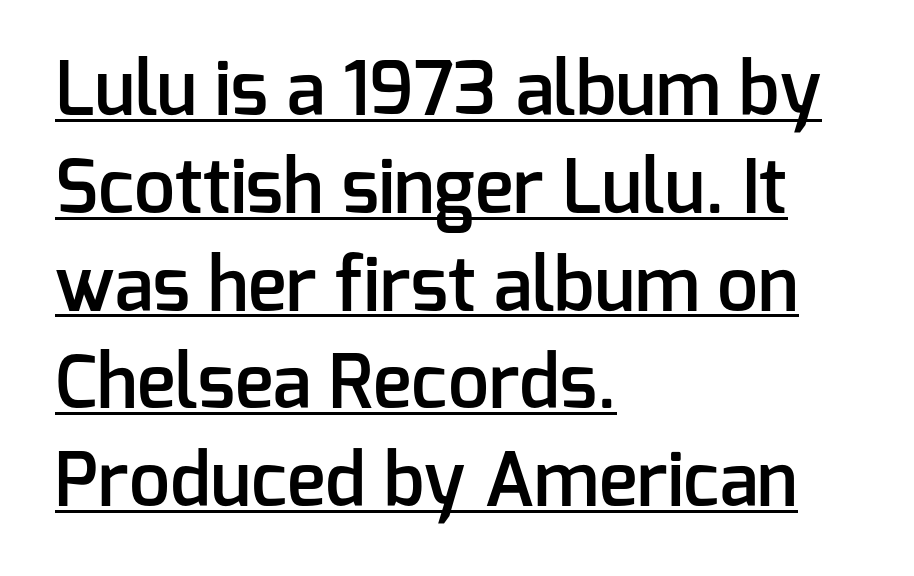
The image shows 73 px semibold sans-serif type, upright; set left-aligned, normal line spacing (1.34x), normal letter spacing, underlined; low stroke contrast and a medium x-height.
